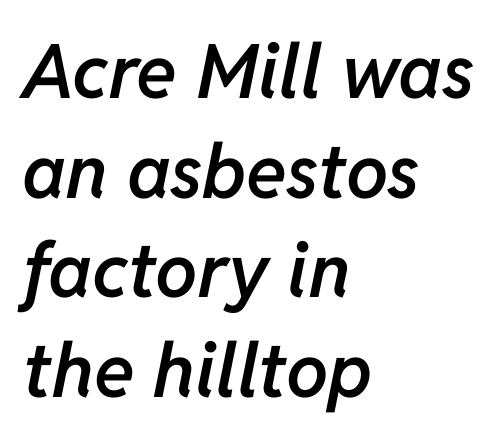
{"italic": "yes", "lean": "right", "slant_degrees": 11, "bold": "semi", "weight": "semibold", "width": "normal", "stroke_contrast": "low", "x_height": "medium", "monospaced": "no", "underline": "no", "align": "left", "line_spacing": "normal", "line_spacing_ratio": 1.33, "letter_spacing": "normal", "letter_spacing_em": 0.0, "glyph_px": 75}
